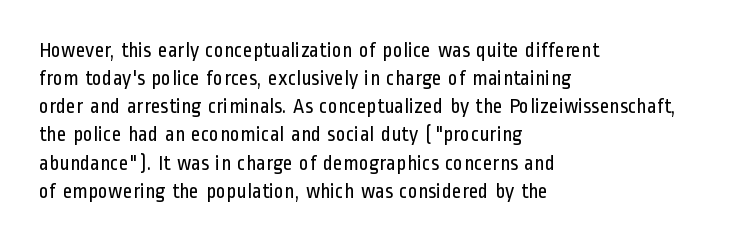
{"italic": "no", "bold": "no", "underline": "no", "align": "left", "line_spacing": "normal", "line_spacing_ratio": 1.34, "letter_spacing": "normal", "letter_spacing_em": 0.0, "glyph_px": 21}
